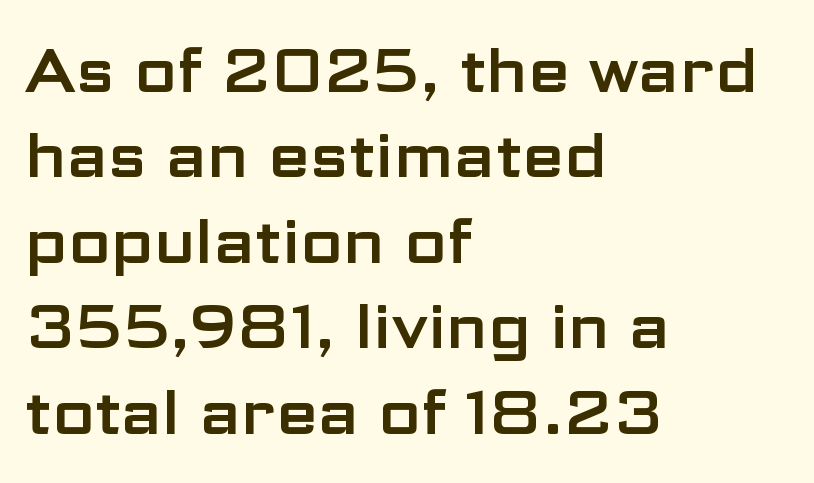
The rendering uses natural spacing where letterforms have individual widths. Ordinary non-slanted type is in use. How are the letters spaced? Ordinarily, with no added tracking. Observe the absence of serifs on each vertical stroke in this sample. A classic flush-left, rag-right setting is used for this passage. Baseline-to-baseline distance is the conventional proportion of letter height.
